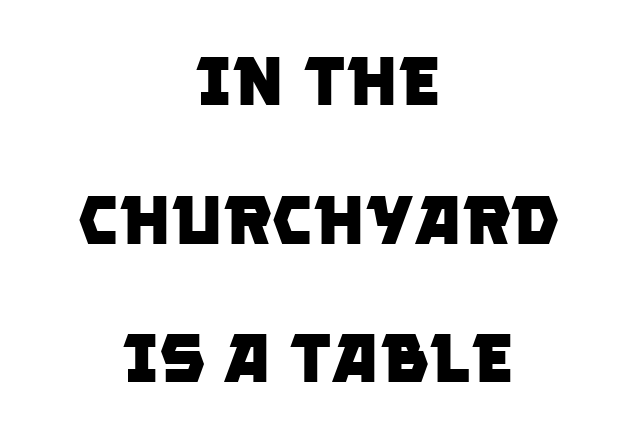
Q: Is the text bold? A: Yes.
Q: Is the typeface a serif or a sans-serif typeface? A: Sans-serif.
Q: Is the text underlined? A: No.
Q: How is the paragraph aligned? A: Centered.
Q: Is the spacing between letters normal or unusually wide? A: Normal.
Q: Is the spacing between lines tight, normal or loose? A: Loose.
Q: Width (condensed, normal, or wide)? A: Normal.
Q: Stroke contrast? A: Low.
Q: x-height? A: Large.
Q: Monospaced? A: No.
